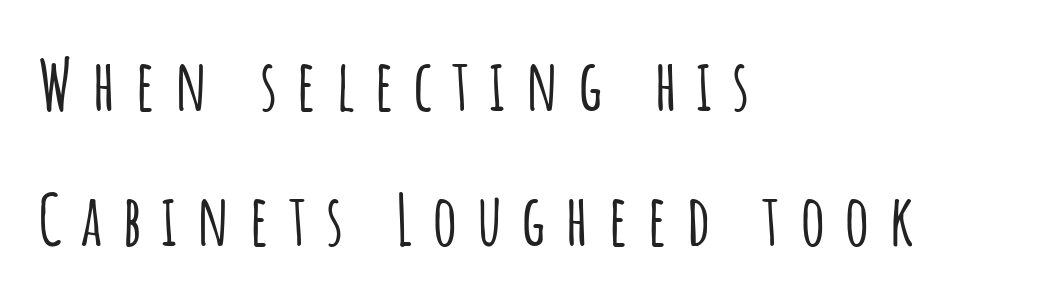
Q: Is the text italic (slanted)? A: No, it is upright.
Q: Is the typeface a serif or a sans-serif typeface? A: Sans-serif.
Q: Is the text underlined? A: No.
Q: How is the paragraph aligned? A: Left-aligned.
Q: Is the spacing between letters normal or unusually wide? A: Unusually wide.
Q: Is the spacing between lines tight, normal or loose? A: Loose.
Q: Width (condensed, normal, or wide)? A: Condensed.
Q: Stroke contrast? A: Low.
Q: x-height? A: Large.
Q: Monospaced? A: No.
